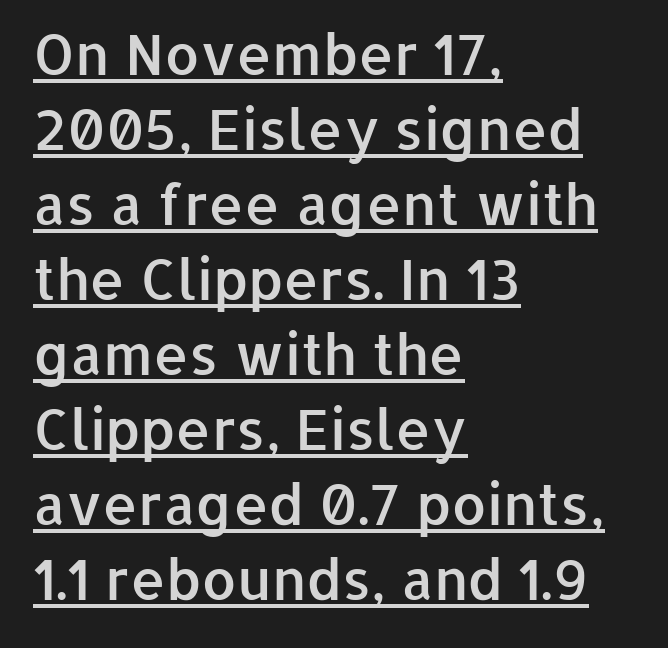
{"serif": "no", "italic": "no", "bold": "semi", "weight": "semibold", "width": "normal", "stroke_contrast": "low", "x_height": "medium", "monospaced": "no", "underline": "yes", "align": "left", "line_spacing": "normal", "line_spacing_ratio": 1.34, "letter_spacing": "normal", "letter_spacing_em": 0.0, "glyph_px": 56}
